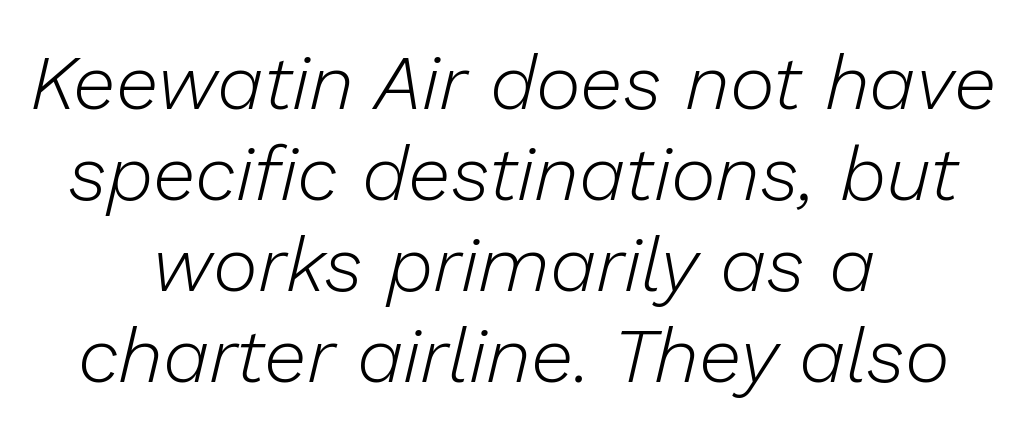
{"italic": "yes", "lean": "right", "slant_degrees": 13, "bold": "no", "weight": "light", "width": "normal", "stroke_contrast": "low", "x_height": "medium", "monospaced": "no", "underline": "no", "align": "center", "line_spacing_ratio": 1.18, "letter_spacing": "normal", "letter_spacing_em": 0.0, "glyph_px": 77}
